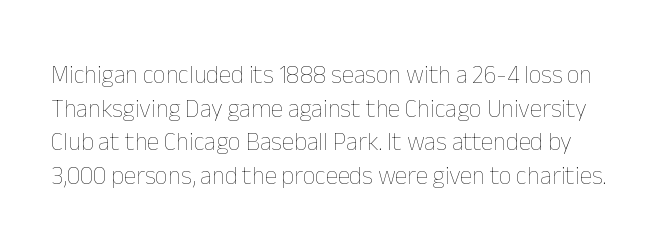
{"italic": "no", "bold": "no", "underline": "no", "line_spacing": "normal", "line_spacing_ratio": 1.35, "letter_spacing": "normal", "letter_spacing_em": 0.0, "glyph_px": 25}
